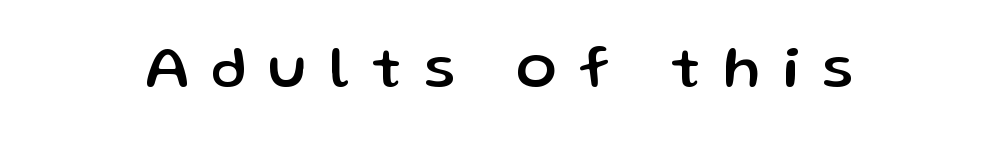
Characters remain perfectly vertical along every line. Tracking here is generous; glyphs stand well apart from one another. Nobody drew a line under any word here. The face used here is proportionally spaced, like ordinary book or web type. The type family on display is of the sans-serif kind.
